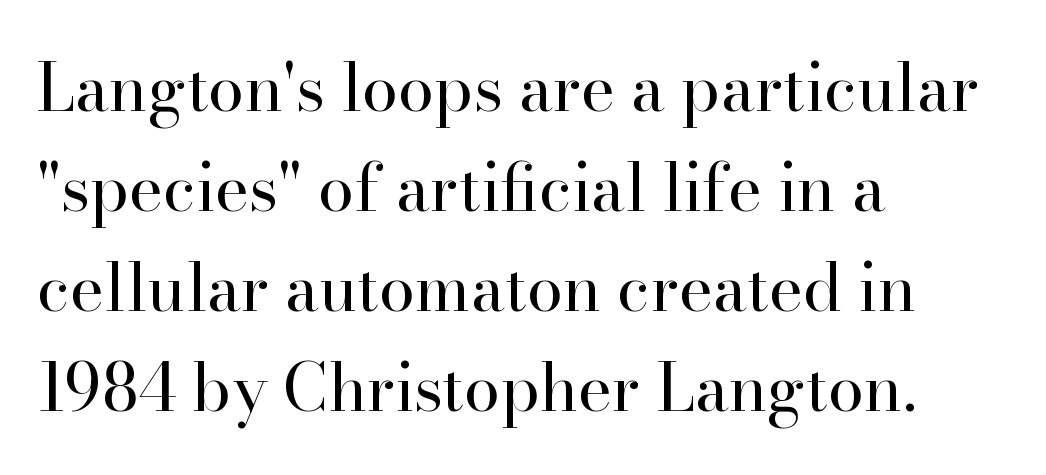
Successive baselines arrive at the customary interval. Every row of glyphs begins at an identical x-position on the left. The glyphs in this specimen are seriffed. The font sits on the lighter half of the weight spectrum, regular included. These lines are rendered in a variable-pitch font.
